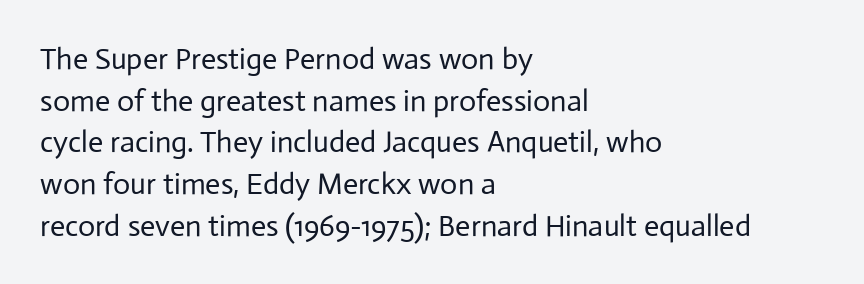
Is there any slant? The stems are plumb. No chunkiness to these letters — they're not bold. The glyphs in this specimen are sans serif. These lines keep a tight, regular rhythm from letter to letter. A normal amount of white space separates one row of letters from the next.
